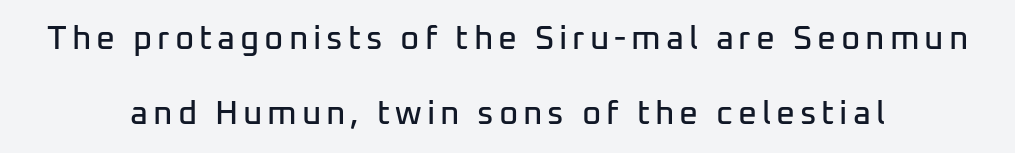
{"serif": "no", "italic": "no", "width": "normal", "stroke_contrast": "low", "x_height": "medium", "monospaced": "no", "underline": "no", "align": "center", "line_spacing": "loose", "line_spacing_ratio": 2.26, "glyph_px": 33}
